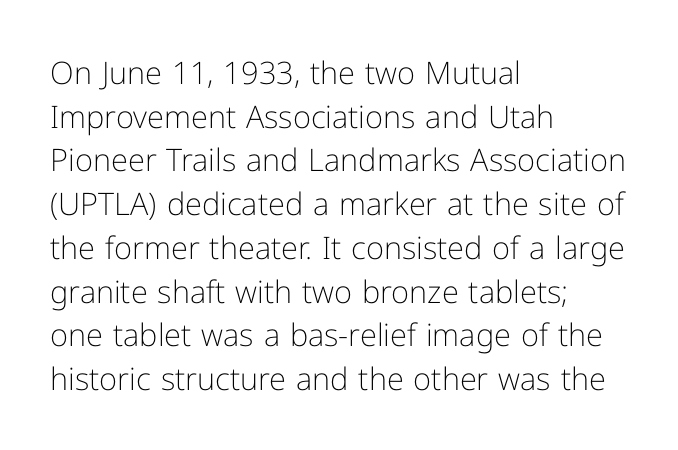
Vertically, the passage feels balanced, rows spaced as you'd expect. The face used here is a sans, in the tradition of grotesques and geometrics. A typesetter would call this proportional, since set widths differ per character. Letter spacing: default. The baseline area is clear. No italicization has been applied; the sample stays upright.
